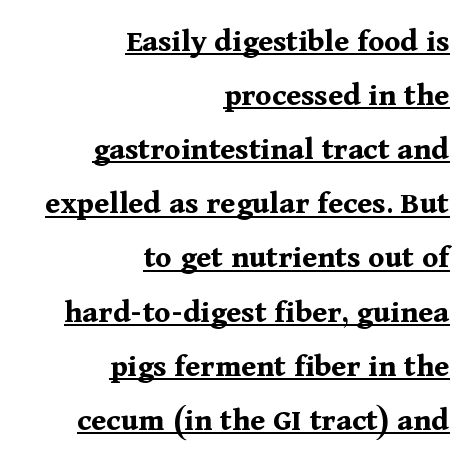
The image shows 33 px bold serif type, upright; set right-aligned, normal line spacing (1.64x), normal letter spacing, underlined; medium stroke contrast and a medium x-height.
